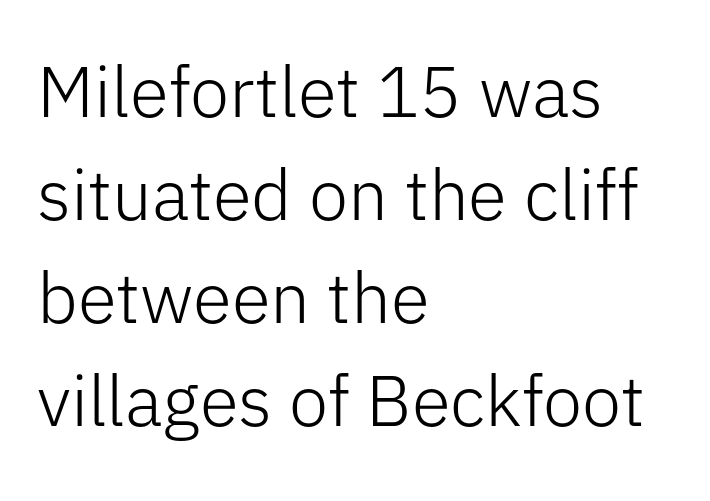
Q: Is the text bold? A: No.
Q: Is the text italic (slanted)? A: No, it is upright.
Q: Is the typeface a serif or a sans-serif typeface? A: Sans-serif.
Q: Is the text underlined? A: No.
Q: How is the paragraph aligned? A: Left-aligned.
Q: Is the spacing between letters normal or unusually wide? A: Normal.
Q: Is the spacing between lines tight, normal or loose? A: Normal.
Q: Width (condensed, normal, or wide)? A: Normal.
Q: Stroke contrast? A: Low.
Q: x-height? A: Medium.
Q: Monospaced? A: No.
